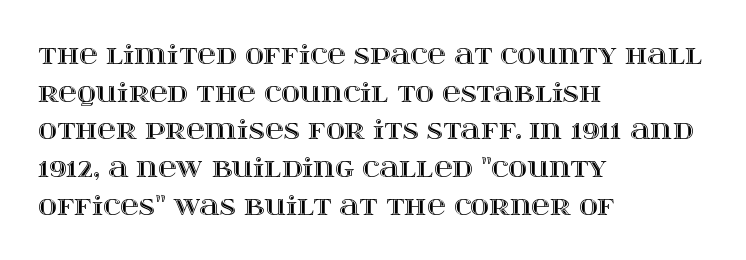
The image shows 26 px text type, upright; set left-aligned, normal line spacing (1.45x), normal letter spacing, not underlined.
